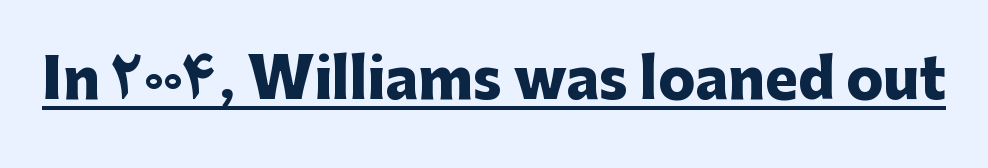
The image shows 55 px heavy sans-serif type, upright; set normal letter spacing, underlined; low stroke contrast and a medium x-height.
